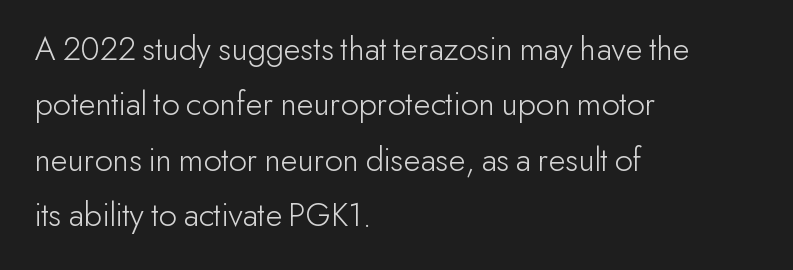
It's the straight-up-and-down kind of type. The string is rendered with underlining switched off. Stems and bowls with no extra thickness — not bold. Observe the absence of serifs on each vertical stroke in this sample.
